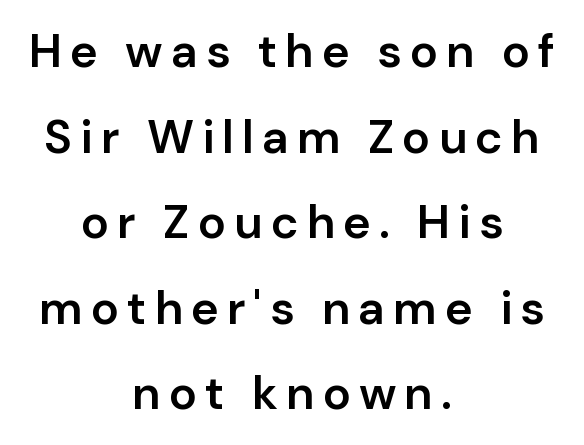
Leftover space on each line is divided equally before and after the words. The baseline area is clear. Quick note: not italic, upright. A somewhat darkened texture: the type is semibold rather than bold. The passage shown is typed in a proportional face where columns would drift. Examine the stroke ends and you'll find no serifs.
